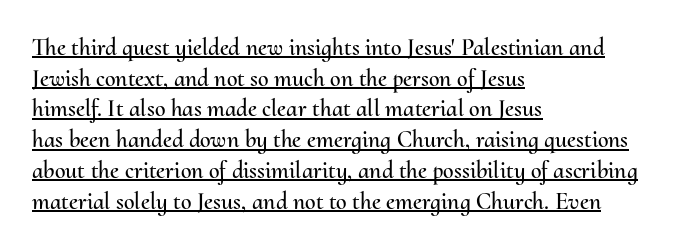
Q: Is the text italic (slanted)? A: No, it is upright.
Q: Is the text underlined? A: Yes.
Q: How is the paragraph aligned? A: Left-aligned.
Q: Is the spacing between letters normal or unusually wide? A: Normal.
Q: Is the spacing between lines tight, normal or loose? A: Normal.
